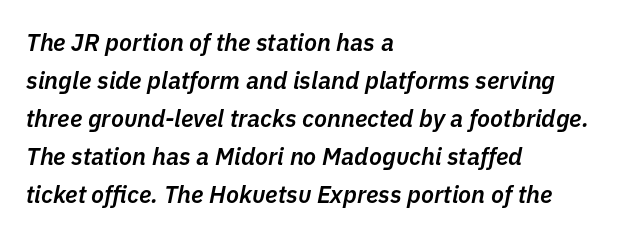
The image shows 24 px text type, italic (leaning right); set left-aligned, normal line spacing (1.58x), normal letter spacing, not underlined.
